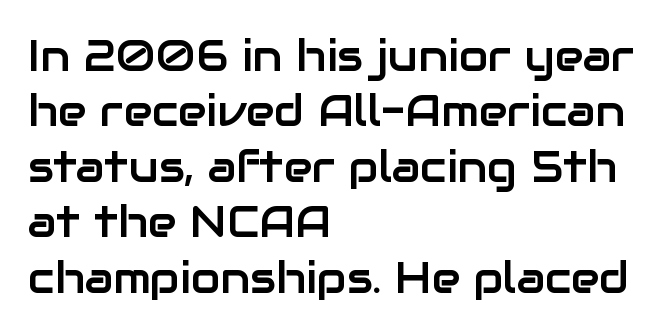
Q: Is the text italic (slanted)? A: No, it is upright.
Q: Is the typeface a serif or a sans-serif typeface? A: Sans-serif.
Q: Is the text underlined? A: No.
Q: How is the paragraph aligned? A: Left-aligned.
Q: Is the spacing between letters normal or unusually wide? A: Normal.
Q: Is the spacing between lines tight, normal or loose? A: Normal.
Q: Width (condensed, normal, or wide)? A: Normal.
Q: Stroke contrast? A: Low.
Q: x-height? A: Medium.
Q: Monospaced? A: No.
